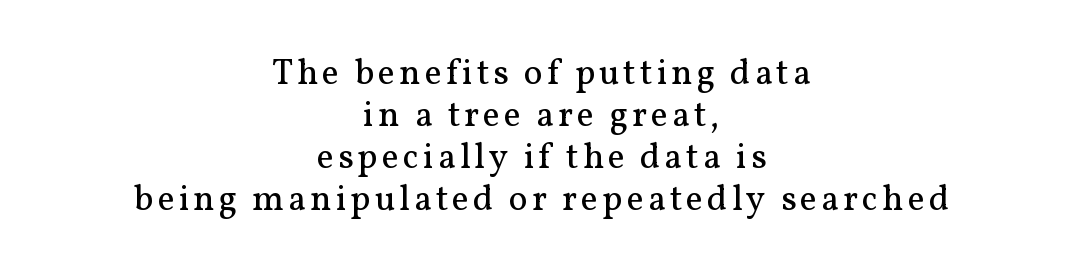
The image shows 36 px regular-weight serif type, upright; set centered, line spacing 1.17x, not underlined; medium stroke contrast and a medium x-height.
